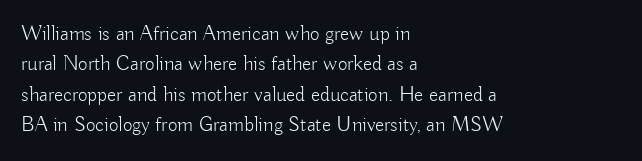
The image shows 21 px text type, upright; set left-aligned, normal line spacing (1.45x), normal letter spacing, not underlined.
